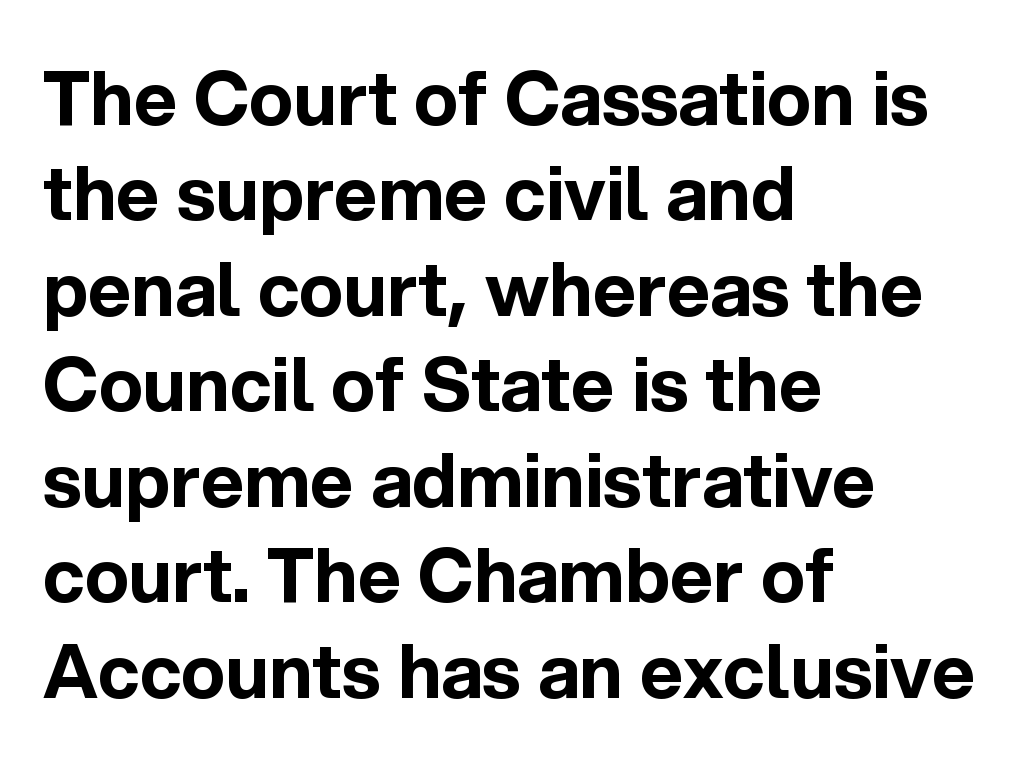
The image shows 74 px bold sans-serif type, upright; set left-aligned, normal line spacing (1.29x), normal letter spacing, not underlined; a medium x-height.
